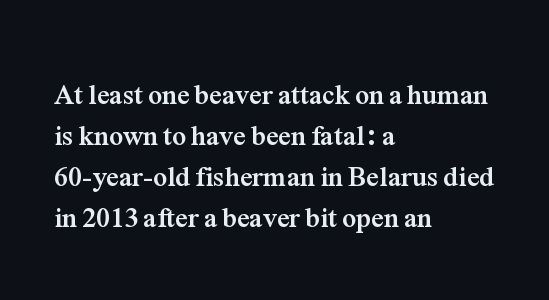
Q: Is the text bold? A: Yes.
Q: Is the text italic (slanted)? A: No, it is upright.
Q: Is the typeface a serif or a sans-serif typeface? A: Serif.
Q: Is the text underlined? A: No.
Q: How is the paragraph aligned? A: Left-aligned.
Q: Is the spacing between letters normal or unusually wide? A: Normal.
Q: Is the spacing between lines tight, normal or loose? A: Normal.
Q: Width (condensed, normal, or wide)? A: Normal.
Q: Stroke contrast? A: Medium.
Q: x-height? A: Medium.
Q: Monospaced? A: No.
